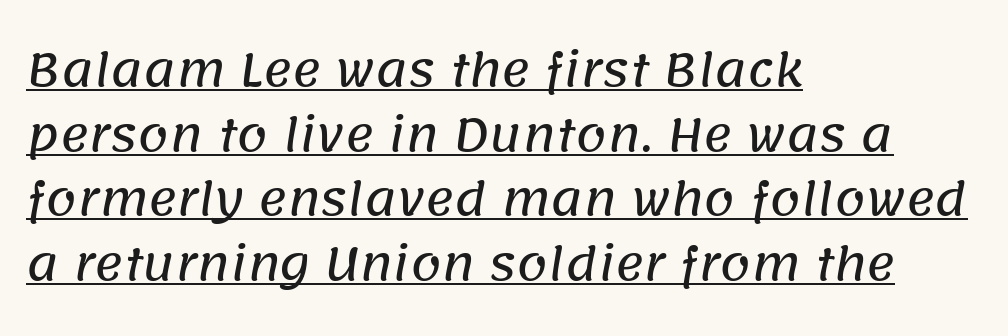
Q: Is the typeface a serif or a sans-serif typeface? A: Sans-serif.
Q: Is the text underlined? A: Yes.
Q: How is the paragraph aligned? A: Left-aligned.
Q: Is the spacing between letters normal or unusually wide? A: Normal.
Q: Is the spacing between lines tight, normal or loose? A: Normal.
Q: Width (condensed, normal, or wide)? A: Normal.
Q: Stroke contrast? A: Low.
Q: x-height? A: Large.
Q: Monospaced? A: No.
